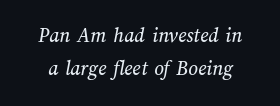
{"underline": "no", "line_spacing": "normal", "line_spacing_ratio": 1.58, "letter_spacing": "normal", "letter_spacing_em": 0.0, "glyph_px": 21}
